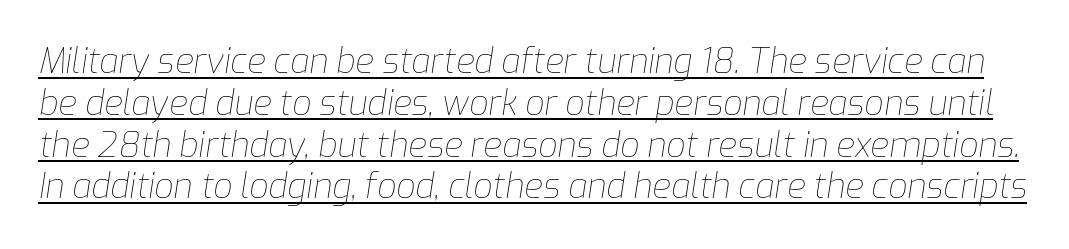
Decoration check: the copy is underlined. No heavy texture on the line: the type isn't bold. The whole block is typeset with a tilt. The horizontal fit of the characters is conventional and even. You could not count columns in this text — the font is proportionally spaced.
